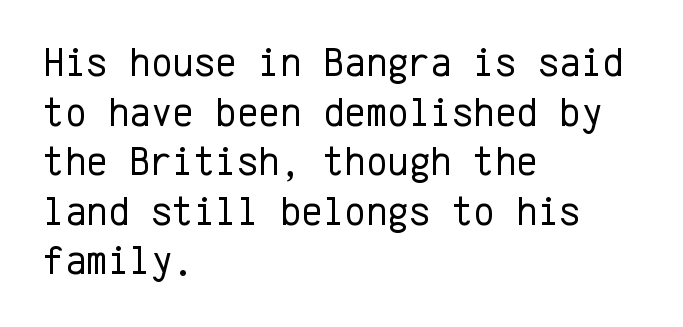
Q: Is the text bold? A: No.
Q: Is the text italic (slanted)? A: No, it is upright.
Q: Is the typeface a serif or a sans-serif typeface? A: Sans-serif.
Q: Is the text underlined? A: No.
Q: How is the paragraph aligned? A: Left-aligned.
Q: Is the spacing between letters normal or unusually wide? A: Normal.
Q: Width (condensed, normal, or wide)? A: Normal.
Q: Stroke contrast? A: Low.
Q: x-height? A: Medium.
Q: Monospaced? A: Yes.
